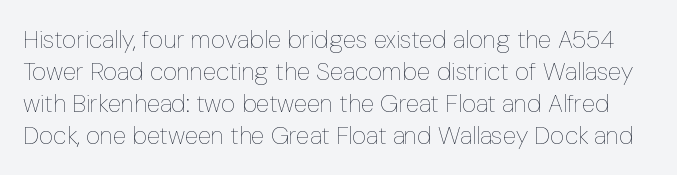
{"italic": "no", "bold": "no", "underline": "no", "line_spacing": "normal", "line_spacing_ratio": 1.28, "letter_spacing": "normal", "letter_spacing_em": 0.0, "glyph_px": 25}
